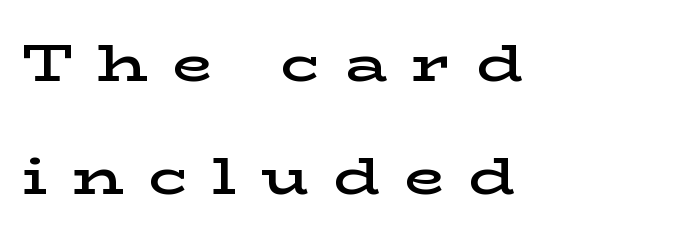
Q: Is the text bold? A: Semi-bold.
Q: Is the text italic (slanted)? A: No, it is upright.
Q: Is the typeface a serif or a sans-serif typeface? A: Serif.
Q: Is the text underlined? A: No.
Q: How is the paragraph aligned? A: Left-aligned.
Q: Is the spacing between letters normal or unusually wide? A: Unusually wide.
Q: Is the spacing between lines tight, normal or loose? A: Loose.
Q: Width (condensed, normal, or wide)? A: Wide.
Q: Stroke contrast? A: Low.
Q: x-height? A: Medium.
Q: Monospaced? A: No.
